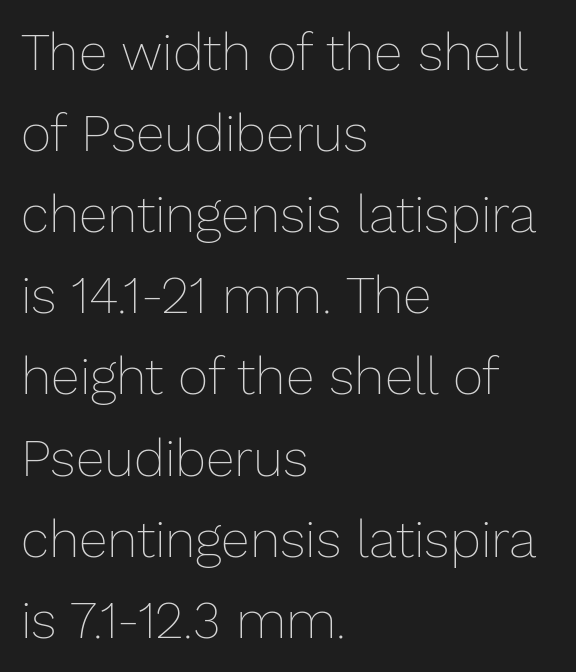
Q: Is the text bold? A: No.
Q: Is the text italic (slanted)? A: No, it is upright.
Q: Is the text underlined? A: No.
Q: How is the paragraph aligned? A: Left-aligned.
Q: Is the spacing between letters normal or unusually wide? A: Normal.
Q: Is the spacing between lines tight, normal or loose? A: Normal.
Q: Width (condensed, normal, or wide)? A: Normal.
Q: Stroke contrast? A: Low.
Q: x-height? A: Medium.
Q: Monospaced? A: No.
